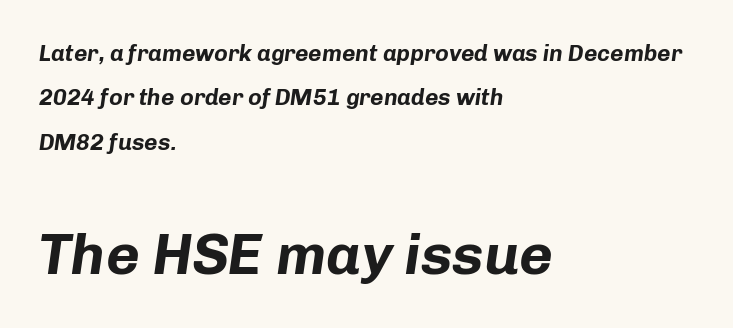
{"italic": "yes", "lean": "right", "slant_degrees": 8, "bold": "yes", "weight": "bold", "width": "normal", "stroke_contrast": "low", "x_height": "medium", "monospaced": "no", "underline": "no", "align": "left", "line_spacing": "loose", "line_spacing_ratio": 1.93, "letter_spacing": "normal", "letter_spacing_em": 0.0, "larger_block": "second", "size_ratio": 2.52, "glyph_px": 58}
